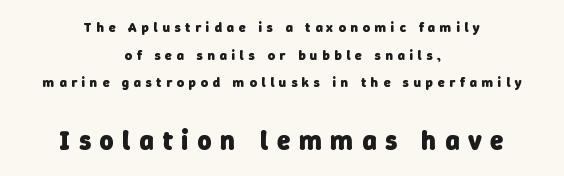
{"bold": "yes", "underline": "no", "align": "center", "line_spacing": "loose", "line_spacing_ratio": 1.97, "letter_spacing": "wide", "letter_spacing_em": 0.33, "larger_block": "second", "size_ratio": 1.93, "glyph_px": 27}
